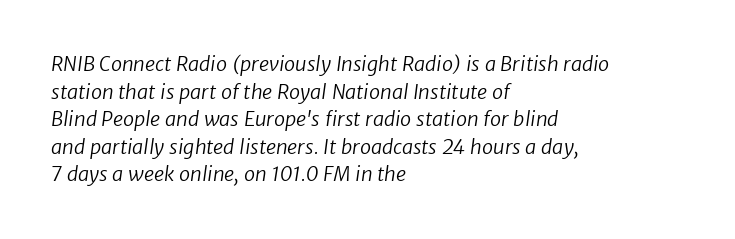
What's the leading like? Ordinary, nothing unusual. Here the glyphs are tracked normally, forming tight word shapes. Has an underline been added? It has not. The strokes carry an ordinary text weight at most.
